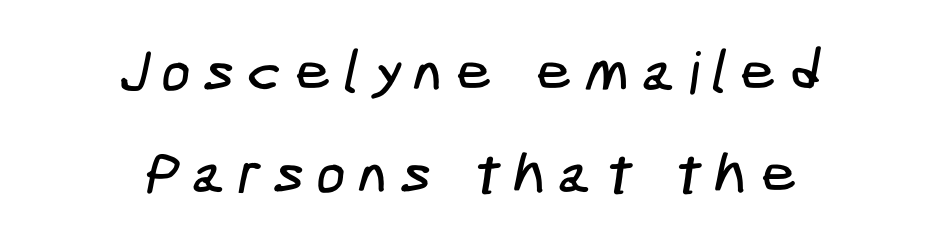
Q: Is the typeface a serif or a sans-serif typeface? A: Sans-serif.
Q: Is the text underlined? A: No.
Q: How is the paragraph aligned? A: Centered.
Q: Is the spacing between letters normal or unusually wide? A: Unusually wide.
Q: Width (condensed, normal, or wide)? A: Condensed.
Q: Stroke contrast? A: Low.
Q: x-height? A: Medium.
